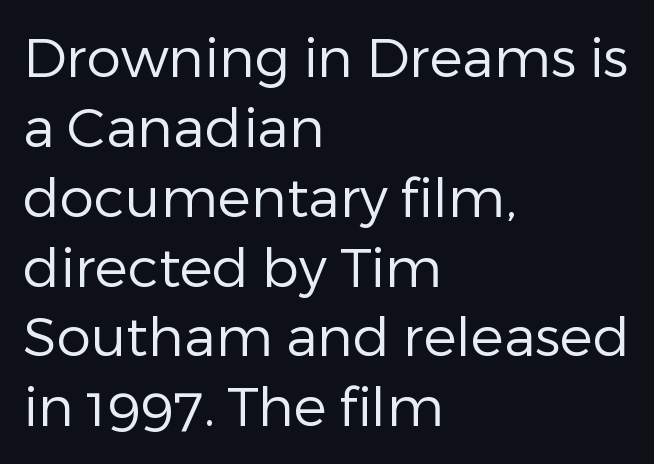
{"serif": "no", "italic": "no", "bold": "no", "weight": "regular", "width": "normal", "stroke_contrast": "low", "x_height": "medium", "monospaced": "no", "underline": "no", "align": "left", "line_spacing": "normal", "line_spacing_ratio": 1.27, "letter_spacing": "normal", "letter_spacing_em": 0.0, "glyph_px": 55}
